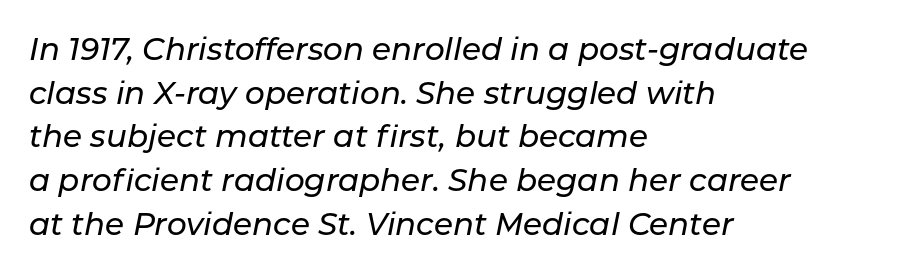
Q: Is the text italic (slanted)? A: Yes, it leans right by about 11 degrees.
Q: Is the text underlined? A: No.
Q: How is the paragraph aligned? A: Left-aligned.
Q: Is the spacing between letters normal or unusually wide? A: Normal.
Q: Is the spacing between lines tight, normal or loose? A: Normal.
Q: Width (condensed, normal, or wide)? A: Normal.
Q: Stroke contrast? A: Low.
Q: x-height? A: Medium.
Q: Monospaced? A: No.
